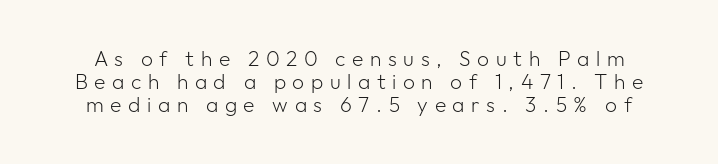
{"italic": "no", "bold": "no", "underline": "no", "line_spacing": "tight", "line_spacing_ratio": 1.1, "letter_spacing": "wide", "letter_spacing_em": 0.31, "glyph_px": 21}
